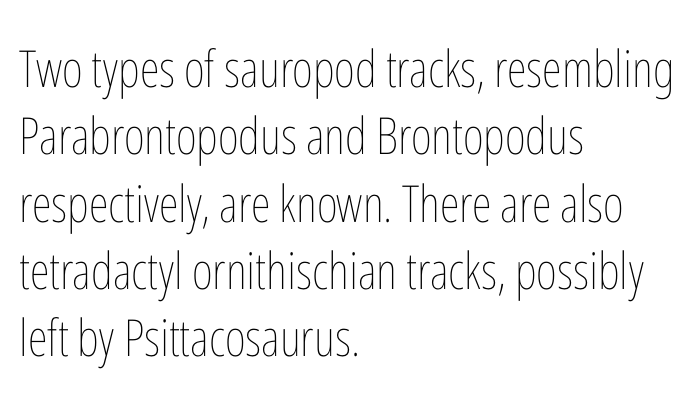
The image shows 51 px thin, condensed type, upright; set left-aligned, normal line spacing (1.32x), normal letter spacing, not underlined; low stroke contrast and a medium x-height.
